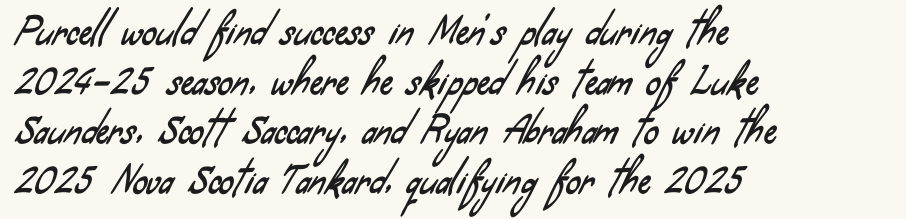
{"serif": "no", "width": "condensed", "stroke_contrast": "low", "x_height": "small", "monospaced": "no", "underline": "no", "align": "left", "line_spacing": "normal", "line_spacing_ratio": 1.38, "letter_spacing": "normal", "letter_spacing_em": 0.0, "glyph_px": 36}
